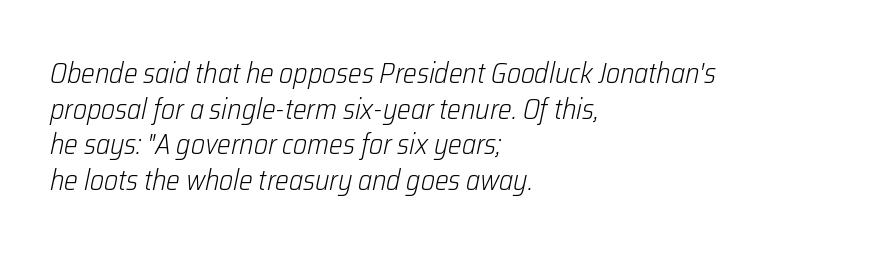
Q: Is the text bold? A: No.
Q: Is the text italic (slanted)? A: Yes, it leans right by about 12 degrees.
Q: Is the text underlined? A: No.
Q: How is the paragraph aligned? A: Left-aligned.
Q: Is the spacing between letters normal or unusually wide? A: Normal.
Q: Width (condensed, normal, or wide)? A: Condensed.
Q: Stroke contrast? A: Low.
Q: x-height? A: Medium.
Q: Monospaced? A: No.
